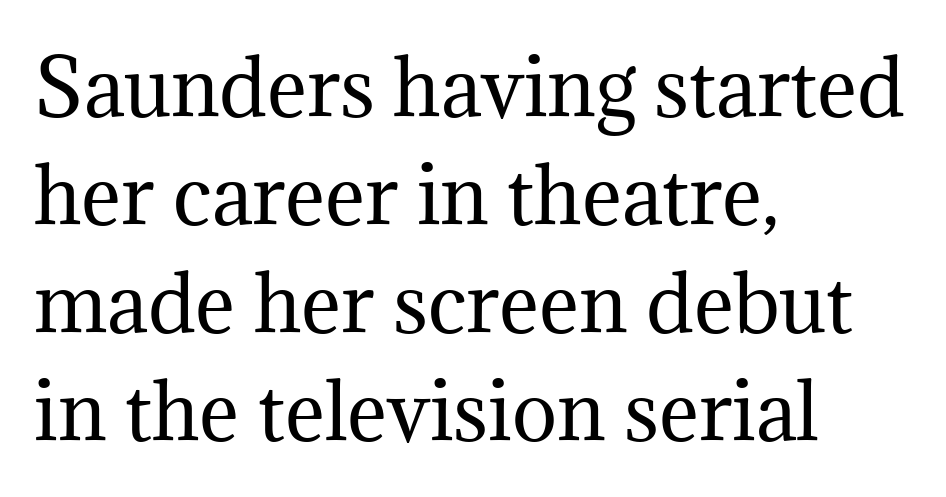
Serif or sans? Serif — the stroke terminals have little feet. These lines are set flush left with a ragged right edge. Is there any slant? The stems are plumb. The line texture is even and compact thanks to regular tracking. Lines of text with bare space underneath. Varying glyph widths throughout — classic text-font behaviour.
